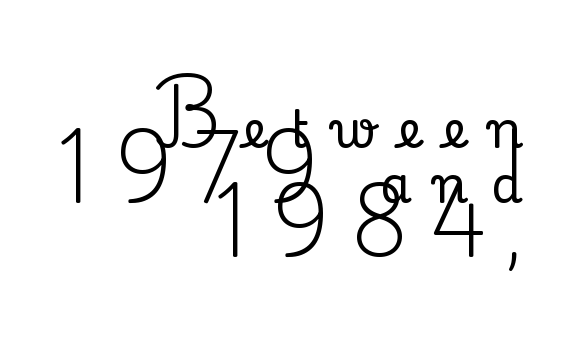
The image shows 51 px serif type, upright; set right-aligned, tight line spacing (1.07x), unusually wide letter spacing (+0.44 em), not underlined; low stroke contrast and a small x-height.
